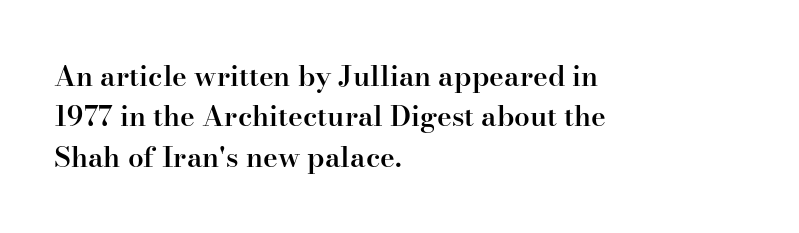
{"serif": "yes", "italic": "no", "bold": "semi", "weight": "semibold", "width": "normal", "stroke_contrast": "high", "x_height": "small", "monospaced": "no", "underline": "no", "align": "left", "line_spacing": "normal", "line_spacing_ratio": 1.44, "letter_spacing": "normal", "letter_spacing_em": 0.0, "glyph_px": 28}
